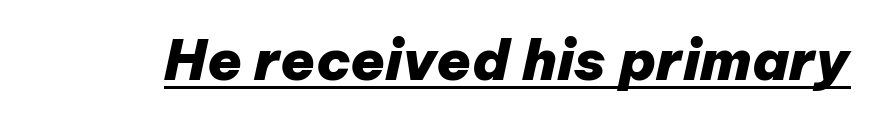
The image shows 56 px heavy type, italic (leaning right); set normal letter spacing, underlined; low stroke contrast and a medium x-height.
